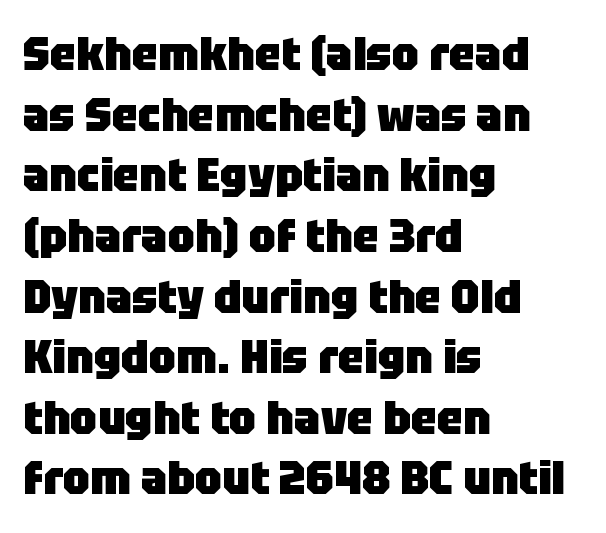
{"serif": "no", "italic": "no", "bold": "yes", "weight": "heavy", "width": "normal", "stroke_contrast": "low", "x_height": "large", "monospaced": "no", "underline": "no", "align": "left", "line_spacing": "normal", "line_spacing_ratio": 1.29, "letter_spacing": "normal", "letter_spacing_em": 0.0, "glyph_px": 47}
